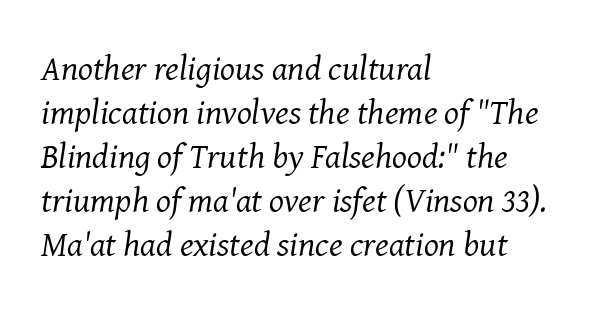
Q: Is the text bold? A: No.
Q: Is the text italic (slanted)? A: Yes, it leans right by about 8 degrees.
Q: Is the typeface a serif or a sans-serif typeface? A: Serif.
Q: Is the text underlined? A: No.
Q: How is the paragraph aligned? A: Left-aligned.
Q: Is the spacing between letters normal or unusually wide? A: Normal.
Q: Is the spacing between lines tight, normal or loose? A: Normal.
Q: Width (condensed, normal, or wide)? A: Normal.
Q: Stroke contrast? A: Medium.
Q: x-height? A: Medium.
Q: Monospaced? A: No.
